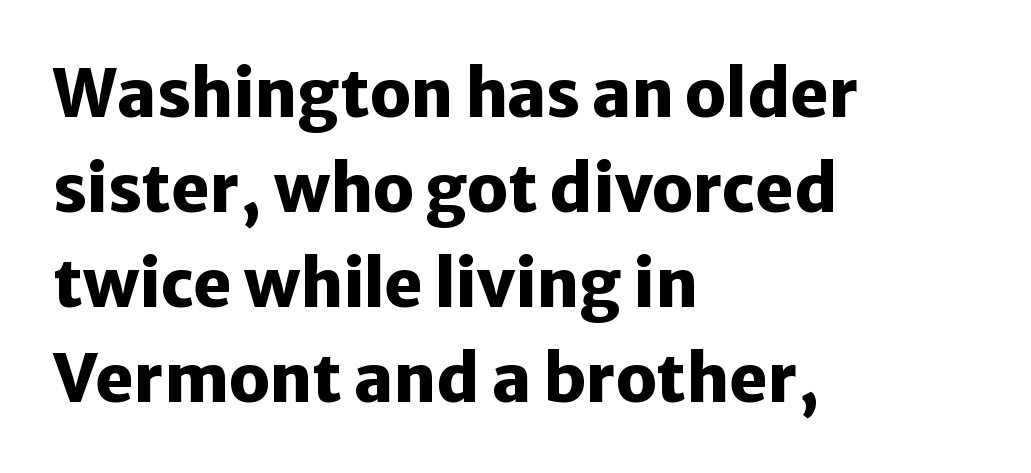
Q: Is the text bold? A: Yes.
Q: Is the text italic (slanted)? A: No, it is upright.
Q: Is the typeface a serif or a sans-serif typeface? A: Sans-serif.
Q: Is the text underlined? A: No.
Q: How is the paragraph aligned? A: Left-aligned.
Q: Is the spacing between letters normal or unusually wide? A: Normal.
Q: Is the spacing between lines tight, normal or loose? A: Normal.
Q: Width (condensed, normal, or wide)? A: Normal.
Q: Stroke contrast? A: Low.
Q: x-height? A: Medium.
Q: Monospaced? A: No.
